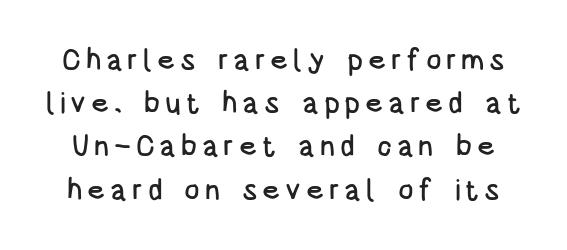
{"serif": "no", "italic": "no", "width": "condensed", "stroke_contrast": "low", "x_height": "large", "monospaced": "no", "underline": "no", "line_spacing": "normal", "line_spacing_ratio": 1.49, "glyph_px": 29}
